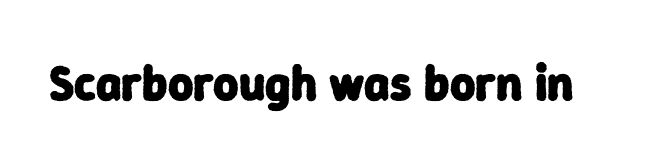
Q: Is the text bold? A: Yes.
Q: Is the typeface a serif or a sans-serif typeface? A: Sans-serif.
Q: Is the text underlined? A: No.
Q: Is the spacing between letters normal or unusually wide? A: Normal.
Q: Width (condensed, normal, or wide)? A: Normal.
Q: Stroke contrast? A: Low.
Q: x-height? A: Medium.
Q: Monospaced? A: No.
